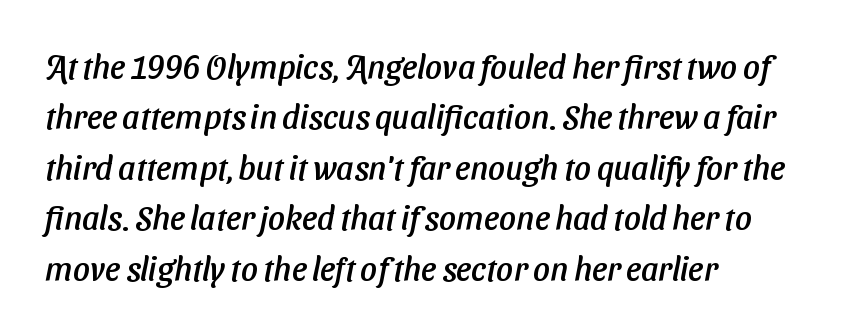
The image shows 33 px sans-serif type; set left-aligned, normal line spacing (1.53x), normal letter spacing, not underlined; low stroke contrast and a medium x-height.
